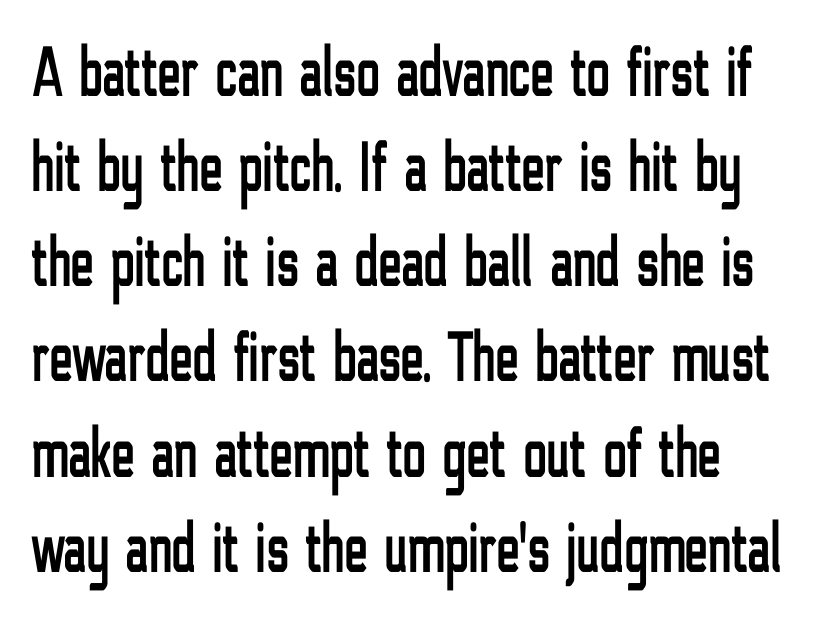
The image shows 71 px condensed sans-serif type, upright; set normal line spacing (1.34x), normal letter spacing, not underlined; low stroke contrast and a medium x-height.
